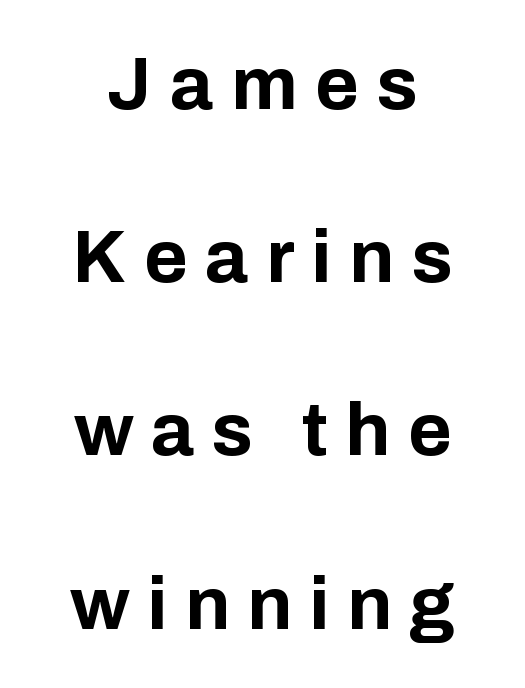
Vertically, the passage feels expansive, rows floating well apart. Notice how thick the strokes are: this is what a full bold looks like. These lines are rendered in a variable-pitch font. The tracking reads as deliberately expanded to a designer's eye.
